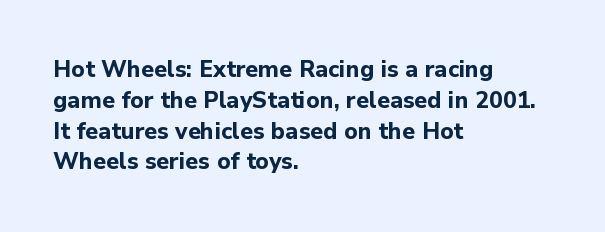
It's the straight-up-and-down kind of type. Descender tails drop into unmarked territory. Weight check: bold — yes, fully. Line beginnings align vertically; line endings do not.
